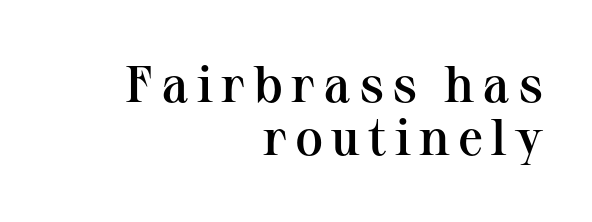
{"serif": "yes", "italic": "no", "bold": "semi", "weight": "semibold", "width": "normal", "stroke_contrast": "medium", "x_height": "medium", "monospaced": "no", "underline": "no", "align": "right", "line_spacing": "tight", "line_spacing_ratio": 1.04, "glyph_px": 51}
